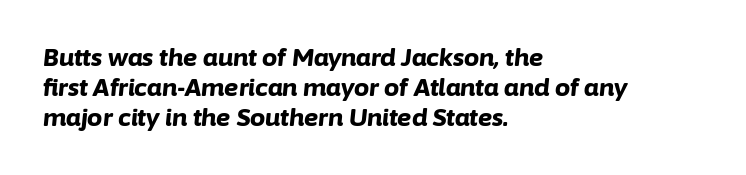
In terms of letterspacing, this is plain default setting. Tall strokes in this sample are angled rather than plumb. Every letter is thick-stroked: bold, no question. The paragraph shown leans on its left margin.
